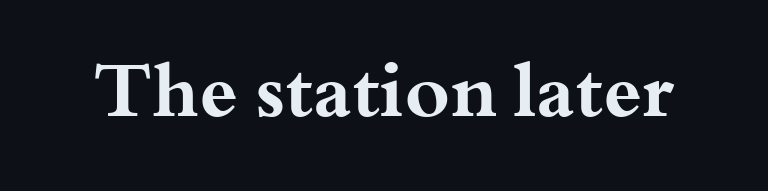
{"serif": "yes", "italic": "no", "bold": "yes", "weight": "bold", "width": "wide", "stroke_contrast": "medium", "x_height": "small", "monospaced": "no", "underline": "no", "letter_spacing": "normal", "letter_spacing_em": 0.0, "glyph_px": 77}
